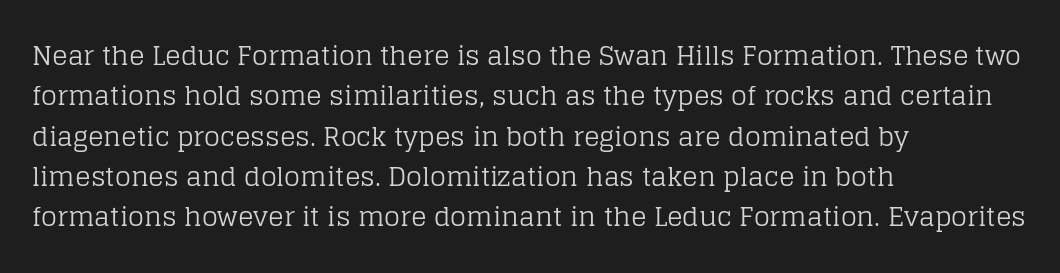
Q: Is the text bold? A: No.
Q: Is the text italic (slanted)? A: No, it is upright.
Q: Is the text underlined? A: No.
Q: How is the paragraph aligned? A: Left-aligned.
Q: Is the spacing between letters normal or unusually wide? A: Normal.
Q: Is the spacing between lines tight, normal or loose? A: Normal.
